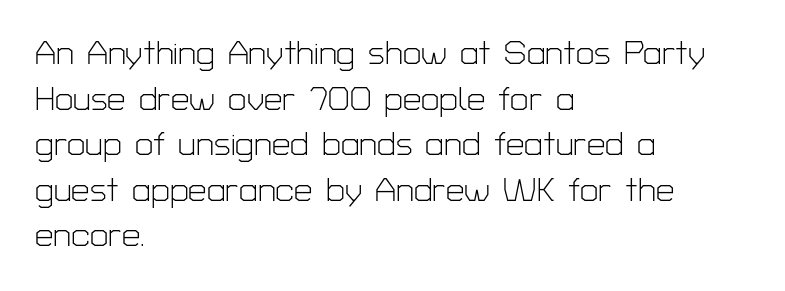
Q: Is the text bold? A: No.
Q: Is the text italic (slanted)? A: No, it is upright.
Q: Is the typeface a serif or a sans-serif typeface? A: Sans-serif.
Q: Is the text underlined? A: No.
Q: How is the paragraph aligned? A: Left-aligned.
Q: Is the spacing between letters normal or unusually wide? A: Normal.
Q: Is the spacing between lines tight, normal or loose? A: Normal.
Q: Width (condensed, normal, or wide)? A: Normal.
Q: Stroke contrast? A: Low.
Q: x-height? A: Medium.
Q: Monospaced? A: No.
